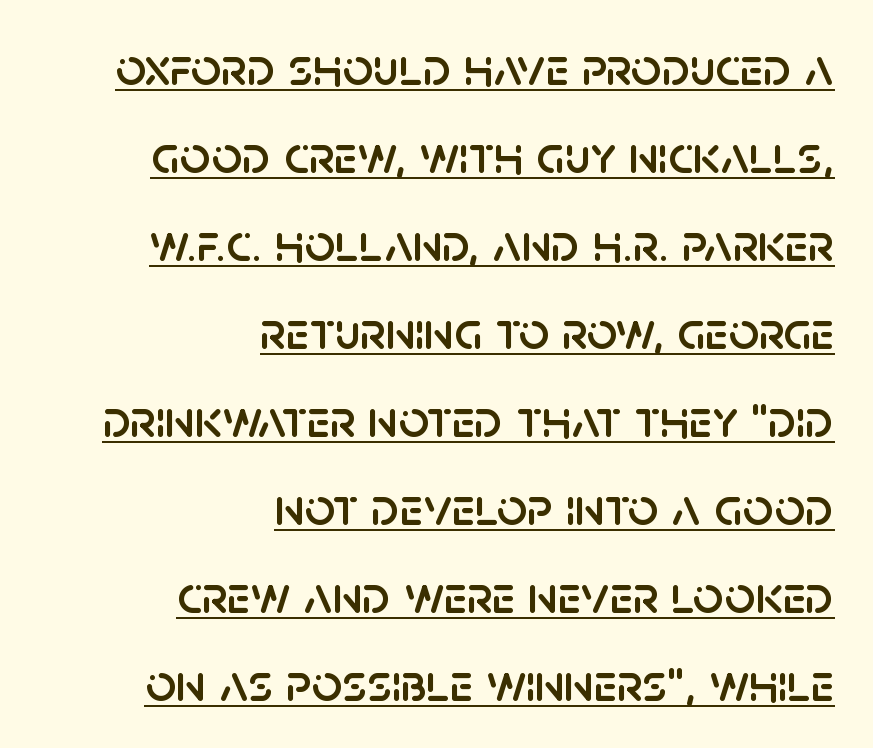
Caption: multi-line text, flush right, ragged left. You can see a thin bar hugging the bottom of the glyphs. Upright lettering throughout. Looks like regular typesetting: each glyph gets only the width it needs. Nobody touched the tracking dial on this one. Notice how descenders clear the ascenders below comfortably — that's standard leading.
